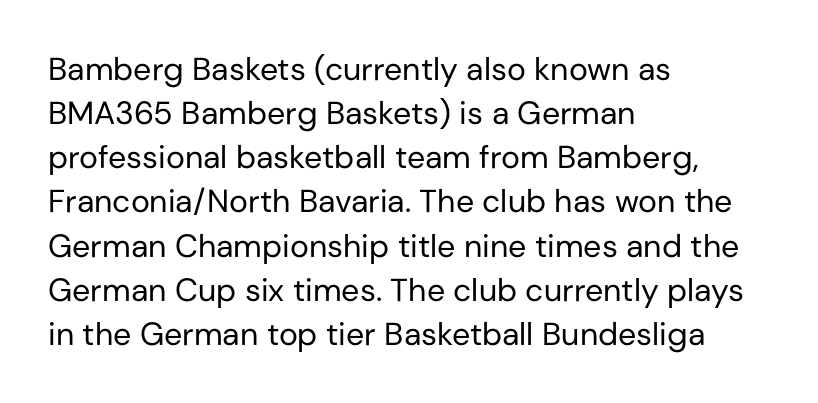
{"serif": "no", "italic": "no", "bold": "no", "weight": "regular", "width": "normal", "stroke_contrast": "low", "x_height": "medium", "monospaced": "no", "underline": "no", "align": "left", "line_spacing": "normal", "line_spacing_ratio": 1.38, "letter_spacing": "normal", "letter_spacing_em": 0.0, "glyph_px": 32}
